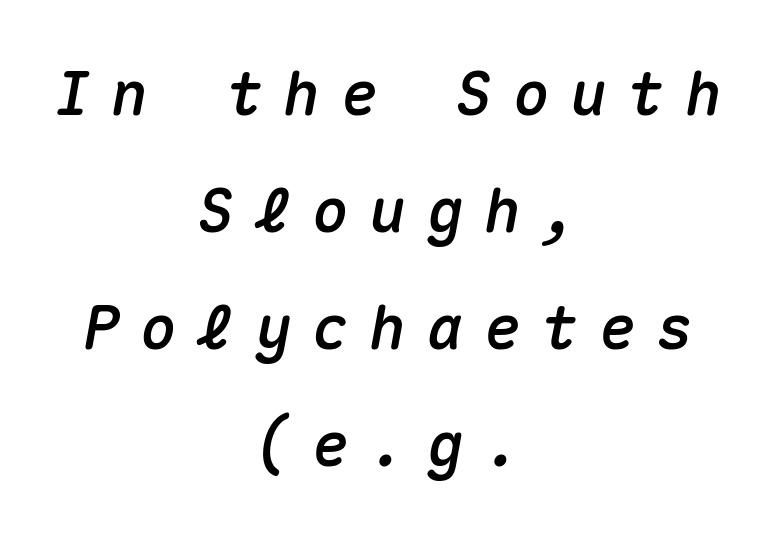
Q: Is the text italic (slanted)? A: Yes, it leans right by about 10 degrees.
Q: Is the text underlined? A: No.
Q: How is the paragraph aligned? A: Centered.
Q: Is the spacing between letters normal or unusually wide? A: Unusually wide.
Q: Is the spacing between lines tight, normal or loose? A: Loose.
Q: Width (condensed, normal, or wide)? A: Normal.
Q: Stroke contrast? A: Medium.
Q: x-height? A: Medium.
Q: Monospaced? A: Yes.
